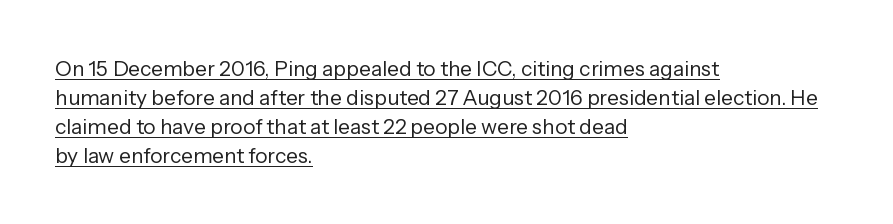
Q: Is the text bold? A: No.
Q: Is the text italic (slanted)? A: No, it is upright.
Q: Is the text underlined? A: Yes.
Q: How is the paragraph aligned? A: Left-aligned.
Q: Is the spacing between letters normal or unusually wide? A: Normal.
Q: Is the spacing between lines tight, normal or loose? A: Normal.
